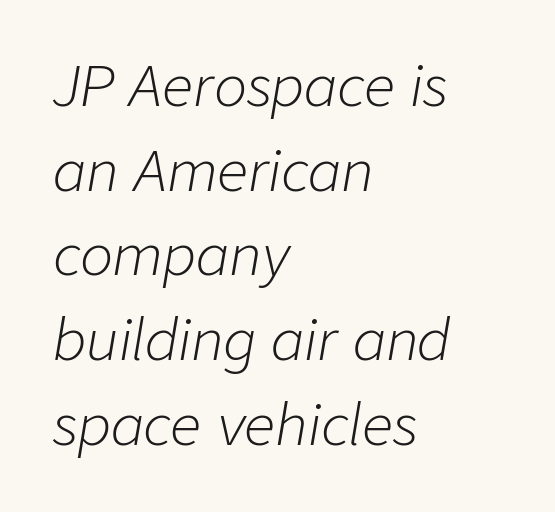
{"italic": "yes", "lean": "right", "slant_degrees": 9, "bold": "no", "weight": "light", "width": "normal", "stroke_contrast": "low", "x_height": "medium", "monospaced": "no", "underline": "no", "align": "left", "line_spacing": "normal", "line_spacing_ratio": 1.54, "letter_spacing": "normal", "letter_spacing_em": 0.0, "glyph_px": 55}
